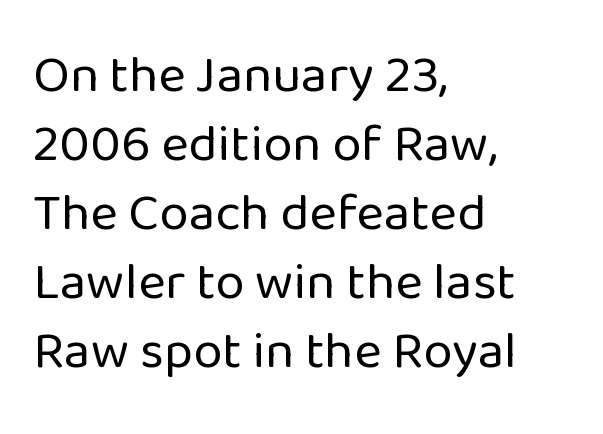
{"serif": "no", "italic": "no", "bold": "no", "weight": "regular", "width": "normal", "stroke_contrast": "low", "x_height": "medium", "monospaced": "no", "underline": "no", "align": "left", "line_spacing": "normal", "line_spacing_ratio": 1.3, "letter_spacing": "normal", "letter_spacing_em": 0.0, "glyph_px": 53}
